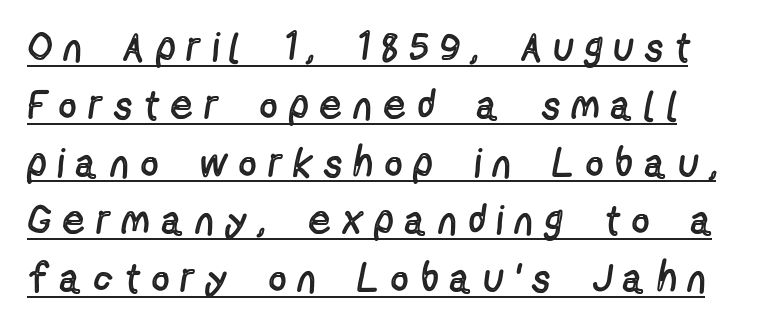
The image shows 41 px regular-weight, condensed sans-serif type; set left-aligned, normal line spacing (1.41x), unusually wide letter spacing (+0.32 em), underlined; a medium x-height.
